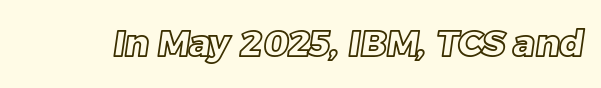
The image shows 36 px text type; set normal letter spacing, not underlined; a large x-height.
